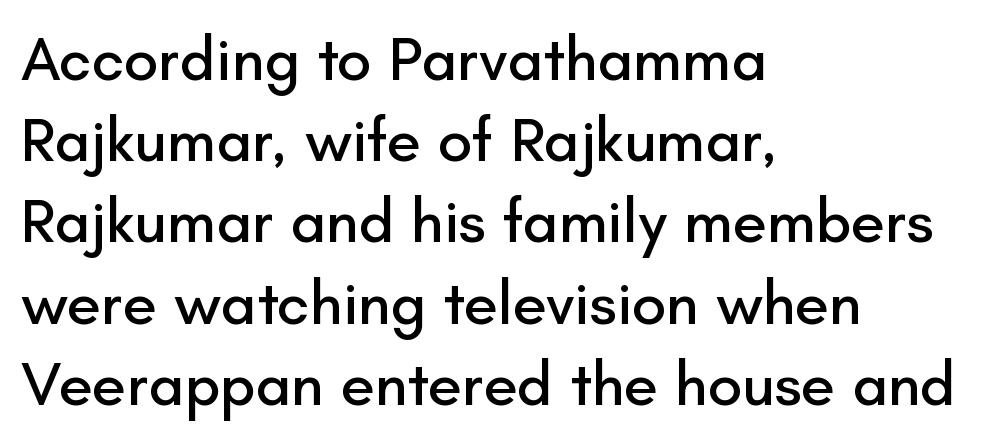
Short note: letters normally spaced. Each letter keeps its own natural width here, so spacing adapts to shape. Observe the absence of serifs on each vertical stroke in this sample. The words here are not underlined. Every stem runs plumb, perpendicular to the baseline.
